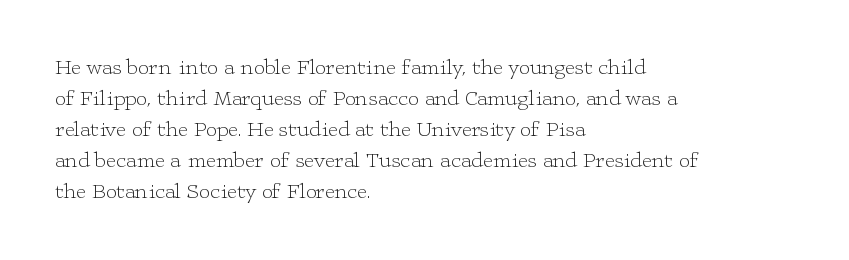
Q: Is the text bold? A: No.
Q: Is the text italic (slanted)? A: No, it is upright.
Q: Is the text underlined? A: No.
Q: How is the paragraph aligned? A: Left-aligned.
Q: Is the spacing between letters normal or unusually wide? A: Normal.
Q: Is the spacing between lines tight, normal or loose? A: Normal.
